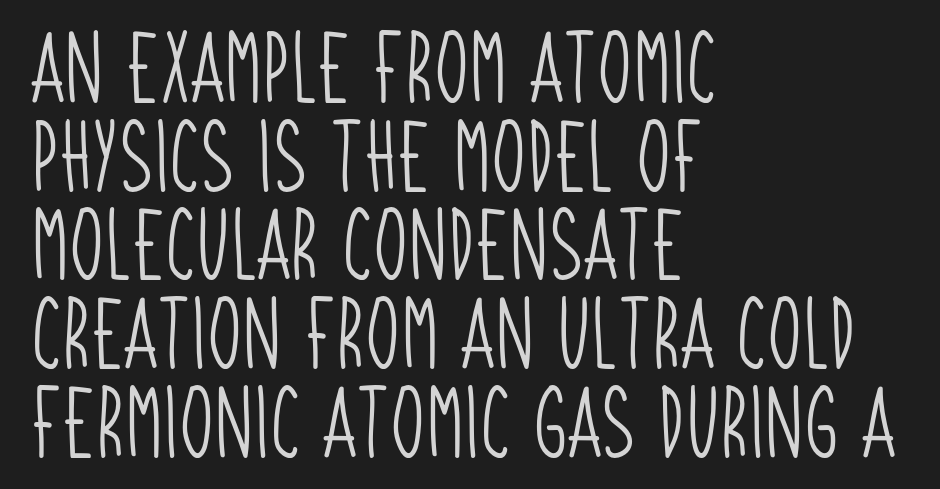
The image shows 71 px light, condensed sans-serif type; set left-aligned, normal line spacing (1.25x), normal letter spacing, not underlined; low stroke contrast and a large x-height.
